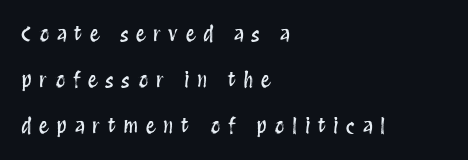
{"italic": "no", "underline": "no", "align": "left", "line_spacing": "loose", "line_spacing_ratio": 2.31, "letter_spacing": "wide", "letter_spacing_em": 0.38, "glyph_px": 20}
